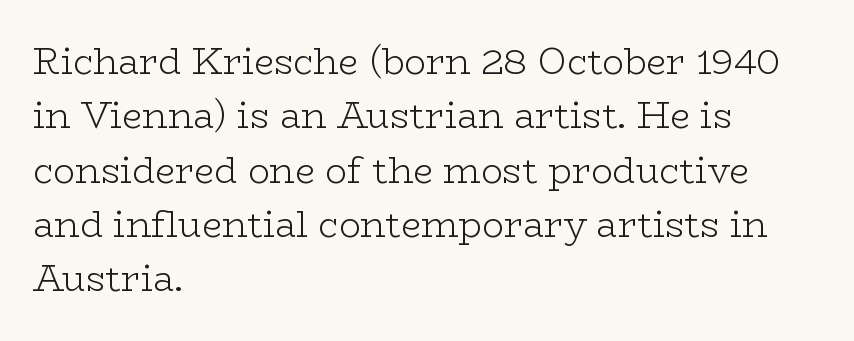
{"serif": "yes", "italic": "no", "bold": "no", "weight": "light", "width": "wide", "stroke_contrast": "low", "x_height": "medium", "monospaced": "no", "underline": "no", "align": "left", "line_spacing": "normal", "line_spacing_ratio": 1.51, "letter_spacing": "normal", "letter_spacing_em": 0.0, "glyph_px": 36}
